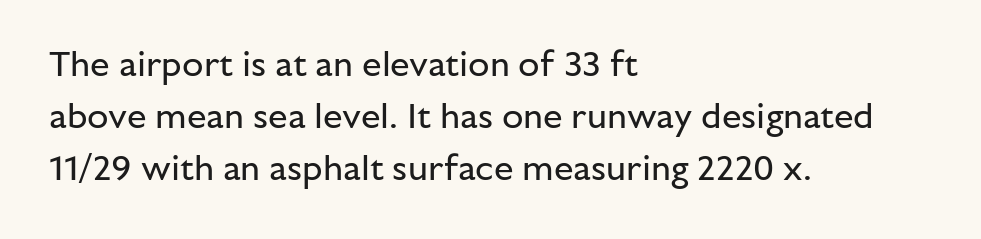
Q: Is the text bold? A: No.
Q: Is the text italic (slanted)? A: No, it is upright.
Q: Is the typeface a serif or a sans-serif typeface? A: Sans-serif.
Q: Is the text underlined? A: No.
Q: How is the paragraph aligned? A: Left-aligned.
Q: Is the spacing between letters normal or unusually wide? A: Normal.
Q: Is the spacing between lines tight, normal or loose? A: Normal.
Q: Width (condensed, normal, or wide)? A: Normal.
Q: Stroke contrast? A: Low.
Q: x-height? A: Medium.
Q: Monospaced? A: No.
